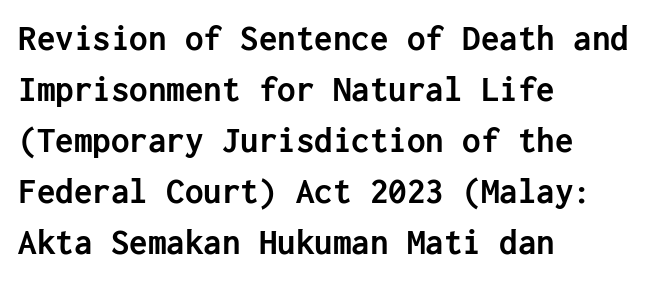
{"serif": "no", "italic": "no", "bold": "yes", "weight": "semibold", "width": "normal", "stroke_contrast": "low", "x_height": "medium", "underline": "no", "align": "left", "line_spacing": "normal", "line_spacing_ratio": 1.38, "letter_spacing": "normal", "letter_spacing_em": 0.0, "glyph_px": 37}
